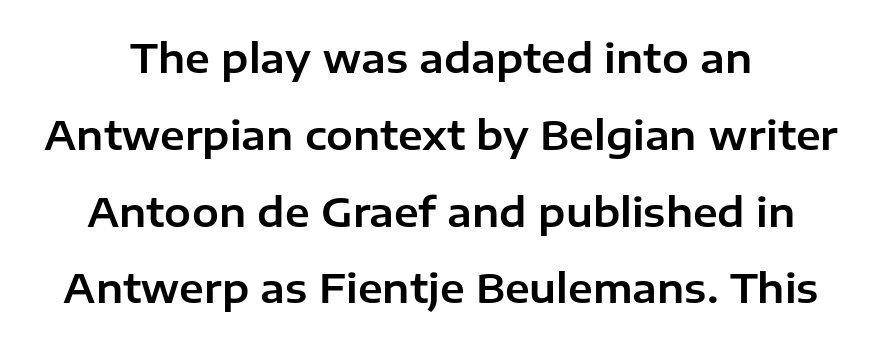
Standard letterfit; no display-style spreading of the glyphs. The line-height multiplier appears high, well above default. Do the letters lean? They stand straight. The zone under the glyphs is completely vacant.
